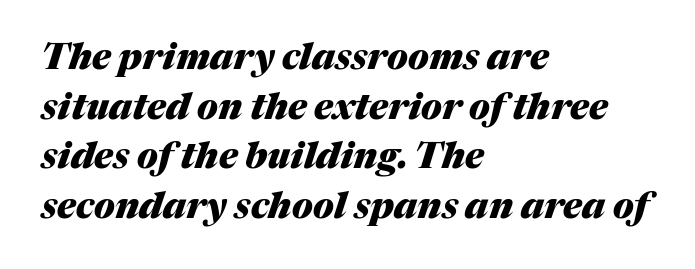
The image shows 36 px heavy type, italic (leaning right); set left-aligned, normal line spacing (1.38x), normal letter spacing, not underlined; medium stroke contrast and a medium x-height.
